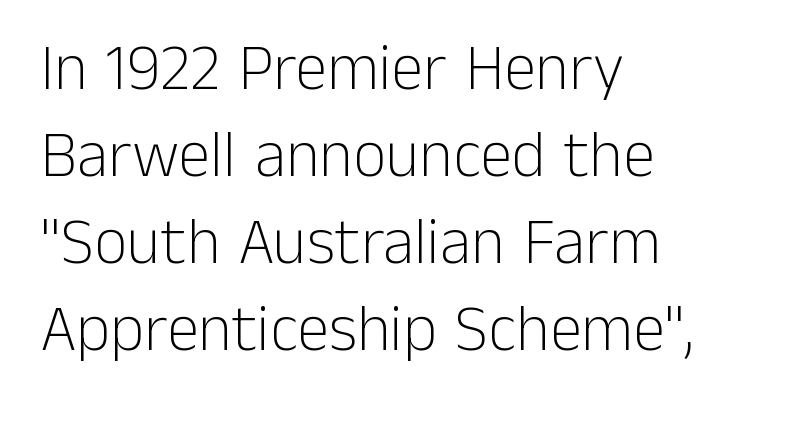
The image shows 65 px light sans-serif type, upright; set left-aligned, normal line spacing (1.34x), normal letter spacing, not underlined; low stroke contrast and a medium x-height.
